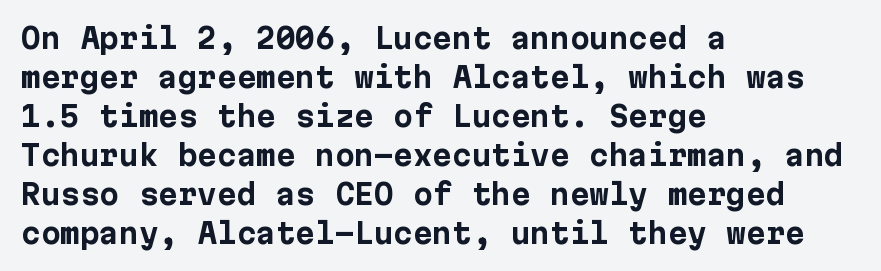
Q: Is the text bold? A: Yes.
Q: Is the text italic (slanted)? A: No, it is upright.
Q: Is the typeface a serif or a sans-serif typeface? A: Sans-serif.
Q: Is the text underlined? A: No.
Q: How is the paragraph aligned? A: Left-aligned.
Q: Is the spacing between letters normal or unusually wide? A: Normal.
Q: Is the spacing between lines tight, normal or loose? A: Normal.
Q: Width (condensed, normal, or wide)? A: Normal.
Q: Stroke contrast? A: Low.
Q: x-height? A: Medium.
